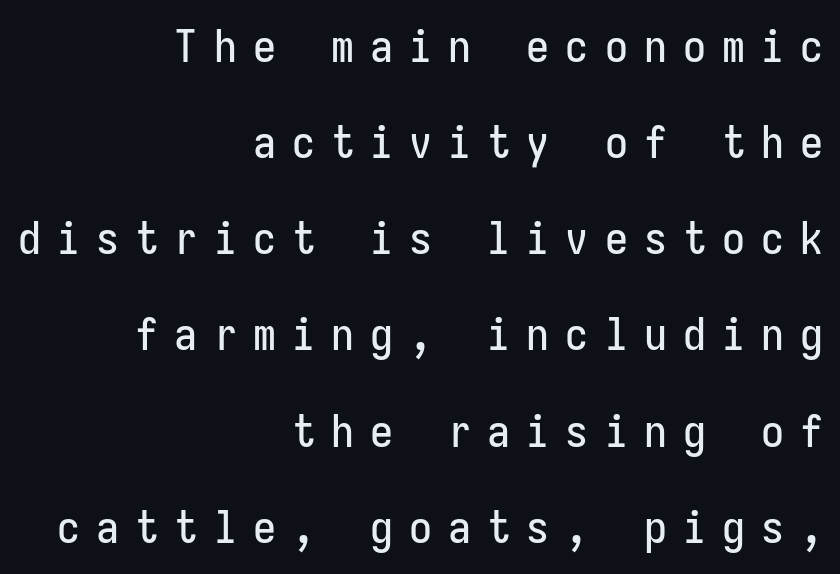
The type is letterspaced generously, with wide tracking. Serifs: no, the terminals of the letterforms are clean. Just letters on the line, the space beneath them empty. Style check: upright. Baseline-to-baseline distance is far greater than the letter height.
